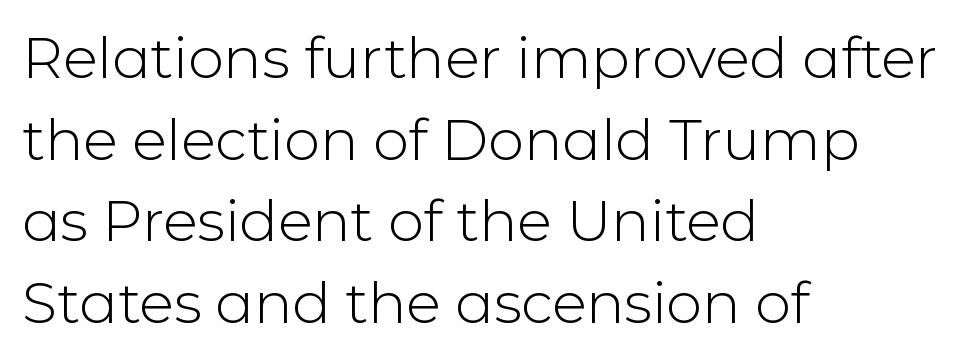
The image shows 57 px light sans-serif type, upright; set left-aligned, normal line spacing (1.43x), normal letter spacing, not underlined; low stroke contrast and a medium x-height.
